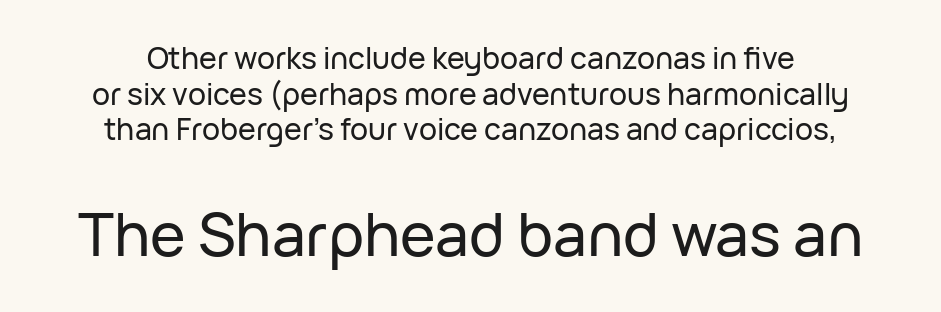
Q: Is the text italic (slanted)? A: No, it is upright.
Q: Is the typeface a serif or a sans-serif typeface? A: Sans-serif.
Q: Is the text underlined? A: No.
Q: How is the paragraph aligned? A: Centered.
Q: Is the spacing between letters normal or unusually wide? A: Normal.
Q: Which block of text is set in a larger size, the first (top) or the second (bottom)? A: The second (bottom) one.
Q: Width (condensed, normal, or wide)? A: Normal.
Q: Stroke contrast? A: Low.
Q: x-height? A: Medium.
Q: Monospaced? A: No.
